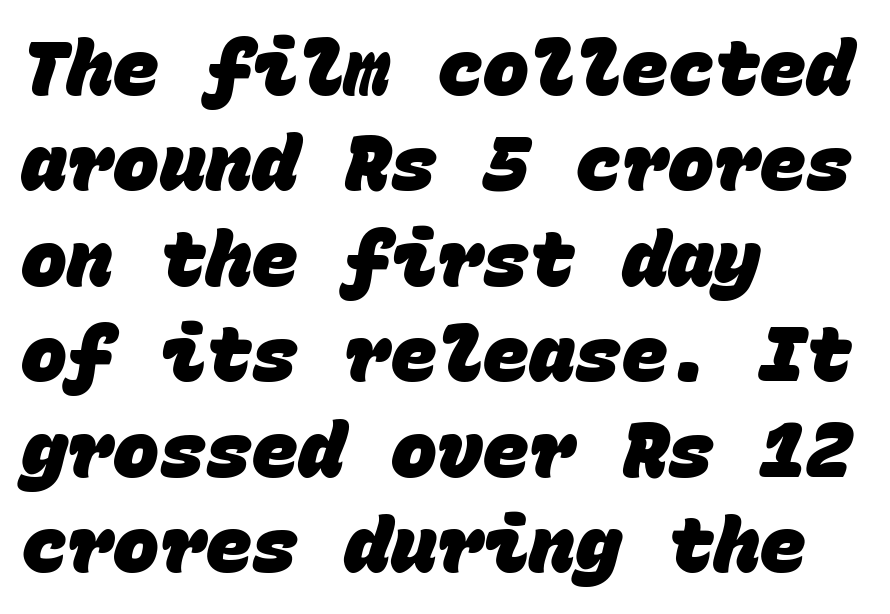
{"serif": "no", "bold": "yes", "weight": "heavy", "width": "normal", "stroke_contrast": "low", "x_height": "large", "monospaced": "yes", "underline": "no", "align": "left", "line_spacing_ratio": 1.24, "letter_spacing": "normal", "letter_spacing_em": 0.0, "glyph_px": 77}
